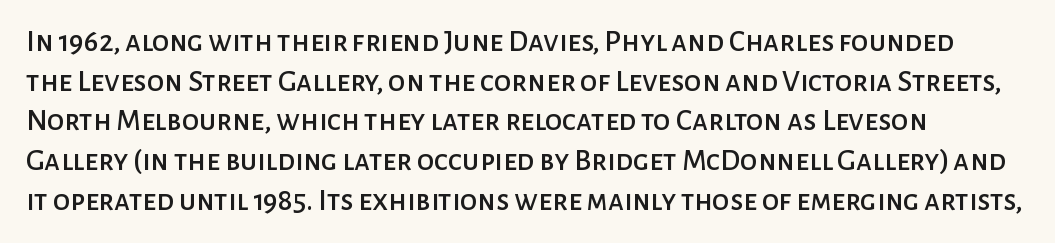
Q: Is the text italic (slanted)? A: No, it is upright.
Q: Is the typeface a serif or a sans-serif typeface? A: Sans-serif.
Q: Is the text underlined? A: No.
Q: How is the paragraph aligned? A: Left-aligned.
Q: Is the spacing between letters normal or unusually wide? A: Normal.
Q: Is the spacing between lines tight, normal or loose? A: Normal.
Q: Width (condensed, normal, or wide)? A: Normal.
Q: Stroke contrast? A: Low.
Q: x-height? A: Medium.
Q: Monospaced? A: No.
